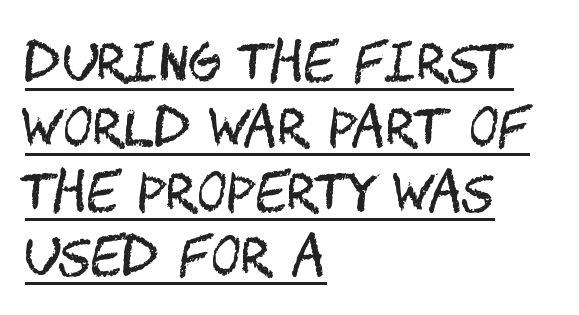
Q: Is the text bold? A: No.
Q: Is the text italic (slanted)? A: No, it is upright.
Q: Is the typeface a serif or a sans-serif typeface? A: Sans-serif.
Q: Is the text underlined? A: Yes.
Q: How is the paragraph aligned? A: Left-aligned.
Q: Is the spacing between letters normal or unusually wide? A: Normal.
Q: Is the spacing between lines tight, normal or loose? A: Normal.
Q: Width (condensed, normal, or wide)? A: Condensed.
Q: Stroke contrast? A: Medium.
Q: x-height? A: Large.
